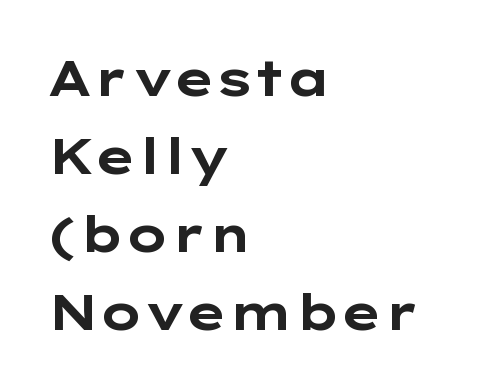
The image shows 49 px bold, wide sans-serif type, upright; set left-aligned, normal line spacing (1.59x), normal letter spacing, not underlined; low stroke contrast and a medium x-height.
